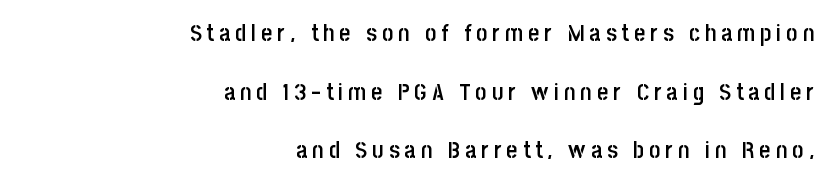
The block of text is sparse from top to bottom, with ample space between rows. The compositor pushed each line to the right boundary. How are the letters spaced? Widely, with obvious added tracking. Typographic density is moderately raised because the face is semibold.
